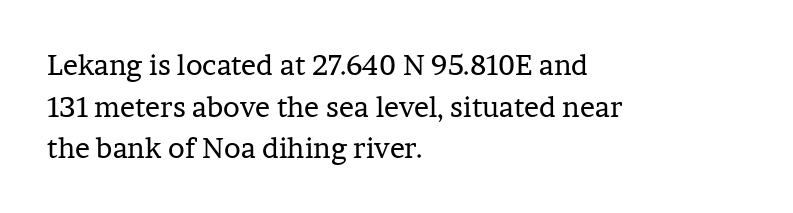
{"serif": "yes", "italic": "no", "bold": "no", "weight": "regular", "width": "normal", "stroke_contrast": "low", "x_height": "medium", "monospaced": "no", "underline": "no", "align": "left", "line_spacing": "normal", "line_spacing_ratio": 1.49, "letter_spacing": "normal", "letter_spacing_em": 0.0, "glyph_px": 28}
